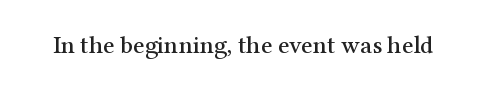
The image shows 25 px text type, upright; set normal letter spacing, not underlined.
